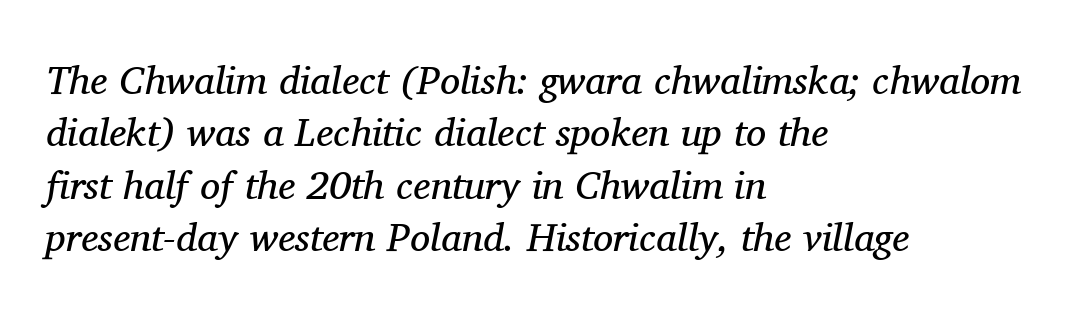
The image shows 40 px regular-weight serif type, italic (leaning right); set left-aligned, normal line spacing (1.31x), normal letter spacing, not underlined; medium stroke contrast and a medium x-height.
